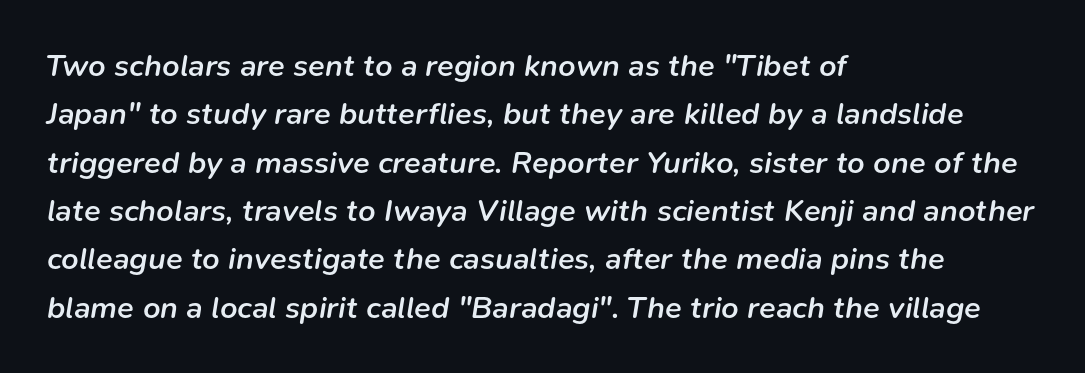
Characters are canted at an angle relative to the baseline's perpendicular. Check the space under the baseline: it is left empty. Caption: multi-line text, flush left, ragged right. You could call the tracking neutral — neither tight nor loose. Semibold letterforms, between regular and bold.
